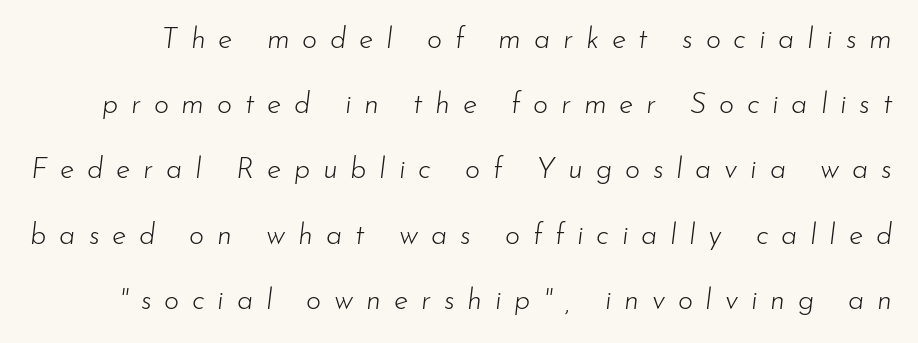
Q: Is the text bold? A: No.
Q: Is the text italic (slanted)? A: Yes, it leans right by about 7 degrees.
Q: Is the text underlined? A: No.
Q: Is the spacing between letters normal or unusually wide? A: Unusually wide.
Q: Is the spacing between lines tight, normal or loose? A: Loose.
Q: Width (condensed, normal, or wide)? A: Normal.
Q: Stroke contrast? A: Low.
Q: x-height? A: Small.
Q: Monospaced? A: No.
